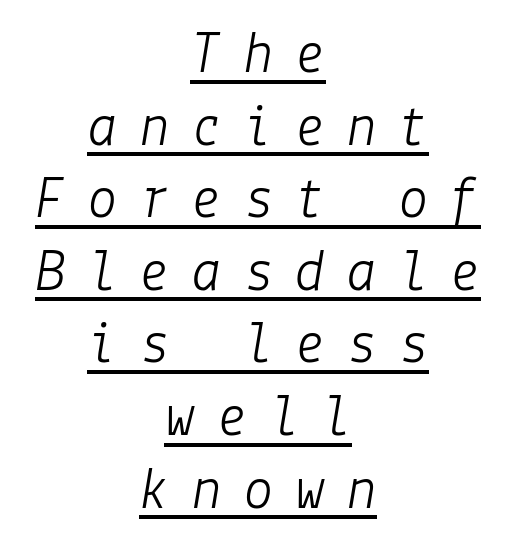
Caption: face not bold, strokes unweighted. Italic? Definitely — the glyphs are oblique. Short note: letters widely spaced. The specimen includes a rule beneath the text block's lines. Each line is balanced around a shared central axis.
